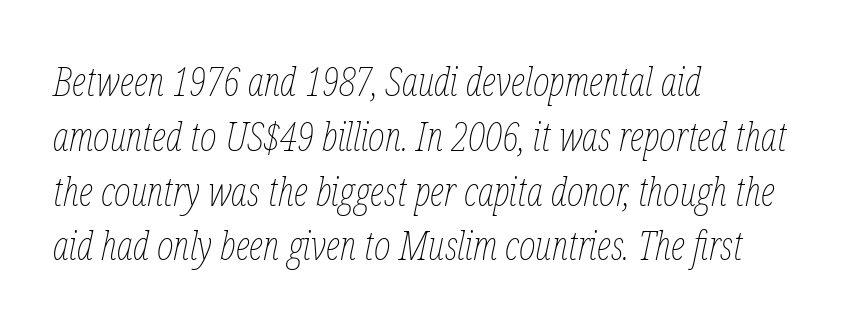
Q: Is the text bold? A: No.
Q: Is the text italic (slanted)? A: Yes, it leans right by about 12 degrees.
Q: Is the text underlined? A: No.
Q: How is the paragraph aligned? A: Left-aligned.
Q: Is the spacing between letters normal or unusually wide? A: Normal.
Q: Is the spacing between lines tight, normal or loose? A: Normal.
Q: Width (condensed, normal, or wide)? A: Condensed.
Q: Stroke contrast? A: Low.
Q: x-height? A: Medium.
Q: Monospaced? A: No.
